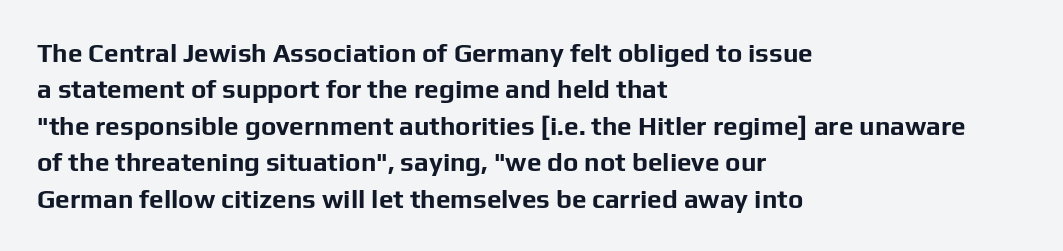
Characters remain perfectly vertical along every line. The passage is arranged the way most books set body copy — flush left. These lines sit exactly where default settings would place them. Nobody touched the tracking dial on this one. Descender tails drop into unmarked territory. Is the type bold? Yes — the strokes are clearly thick and heavy.
